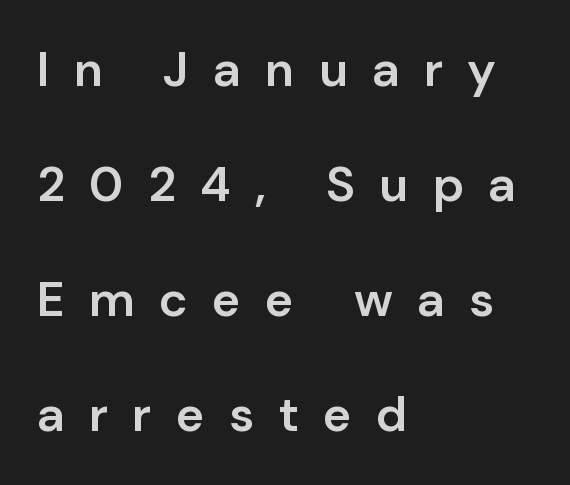
Q: Is the text bold? A: Semi-bold.
Q: Is the text italic (slanted)? A: No, it is upright.
Q: Is the typeface a serif or a sans-serif typeface? A: Sans-serif.
Q: Is the text underlined? A: No.
Q: How is the paragraph aligned? A: Left-aligned.
Q: Is the spacing between letters normal or unusually wide? A: Unusually wide.
Q: Is the spacing between lines tight, normal or loose? A: Loose.
Q: Width (condensed, normal, or wide)? A: Normal.
Q: Stroke contrast? A: Low.
Q: x-height? A: Medium.
Q: Monospaced? A: No.
